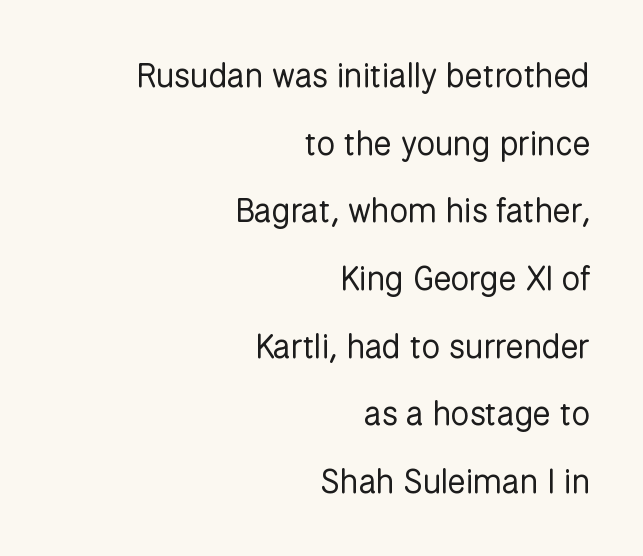
The image shows 33 px regular-weight sans-serif type, upright; set right-aligned, loose line spacing (2.05x), normal letter spacing, not underlined; low stroke contrast and a medium x-height.
